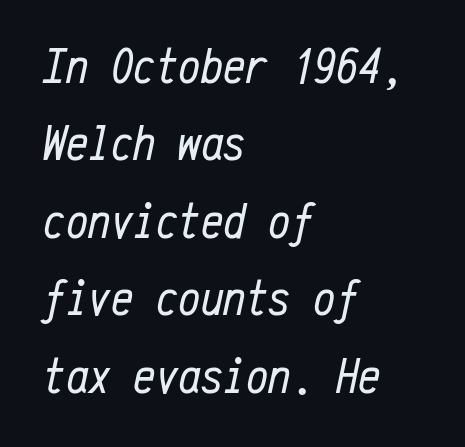
Q: Is the text bold? A: No.
Q: Is the text italic (slanted)? A: Yes, it leans right by about 12 degrees.
Q: Is the text underlined? A: No.
Q: How is the paragraph aligned? A: Left-aligned.
Q: Is the spacing between letters normal or unusually wide? A: Normal.
Q: Is the spacing between lines tight, normal or loose? A: Normal.
Q: Width (condensed, normal, or wide)? A: Condensed.
Q: Stroke contrast? A: Low.
Q: x-height? A: Medium.
Q: Monospaced? A: Yes.
